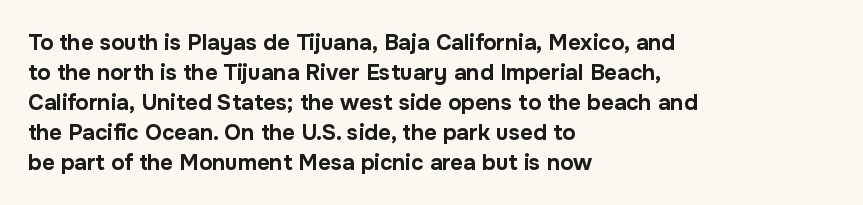
The image shows 22 px bold type, upright; set left-aligned, normal line spacing (1.36x), normal letter spacing, not underlined.
